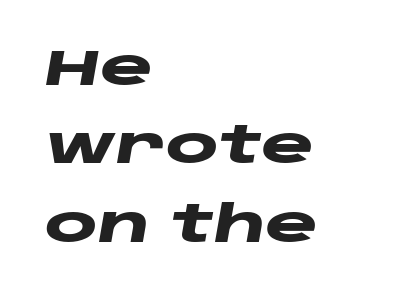
The image shows 50 px heavy, wide type, italic (leaning right); set left-aligned, normal line spacing (1.57x), normal letter spacing, not underlined; low stroke contrast and a large x-height.
